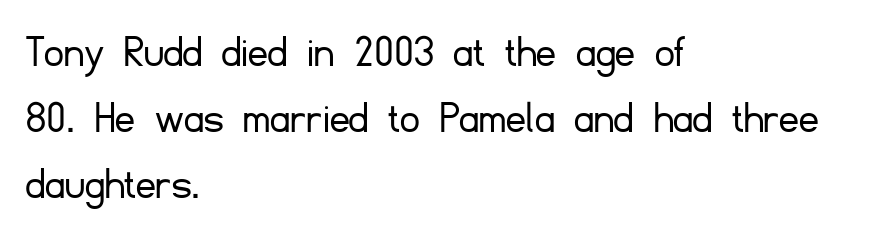
Q: Is the text bold? A: No.
Q: Is the text italic (slanted)? A: No, it is upright.
Q: Is the typeface a serif or a sans-serif typeface? A: Sans-serif.
Q: Is the text underlined? A: No.
Q: How is the paragraph aligned? A: Left-aligned.
Q: Is the spacing between letters normal or unusually wide? A: Normal.
Q: Is the spacing between lines tight, normal or loose? A: Normal.
Q: Width (condensed, normal, or wide)? A: Normal.
Q: Stroke contrast? A: Low.
Q: x-height? A: Small.
Q: Monospaced? A: No.
